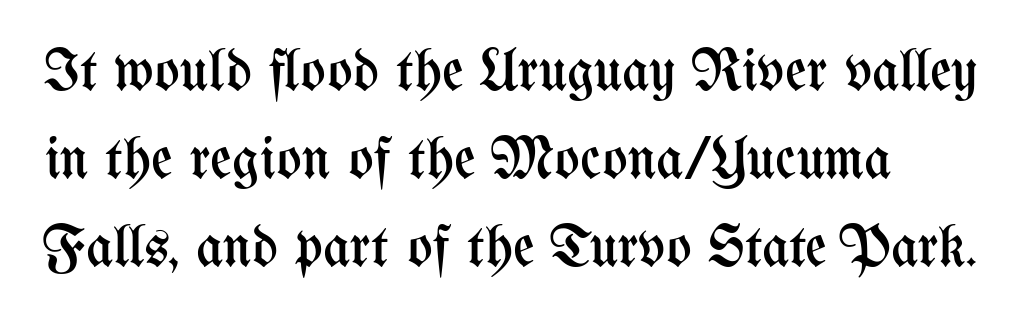
The image shows 59 px regular-weight, condensed type, upright; set normal line spacing (1.49x), normal letter spacing, not underlined; medium stroke contrast and a medium x-height.
